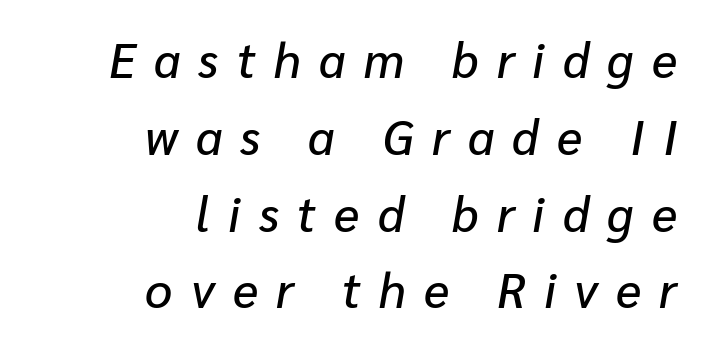
{"italic": "yes", "lean": "right", "slant_degrees": 10, "width": "normal", "stroke_contrast": "low", "x_height": "medium", "monospaced": "no", "underline": "no", "align": "right", "line_spacing": "normal", "line_spacing_ratio": 1.6, "letter_spacing": "wide", "letter_spacing_em": 0.38, "glyph_px": 48}
